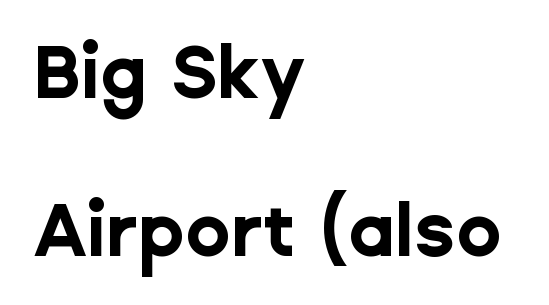
{"serif": "no", "italic": "no", "bold": "yes", "weight": "bold", "width": "normal", "stroke_contrast": "low", "x_height": "medium", "monospaced": "no", "underline": "no", "align": "left", "line_spacing": "loose", "line_spacing_ratio": 2.13, "letter_spacing": "normal", "letter_spacing_em": 0.0, "glyph_px": 74}
